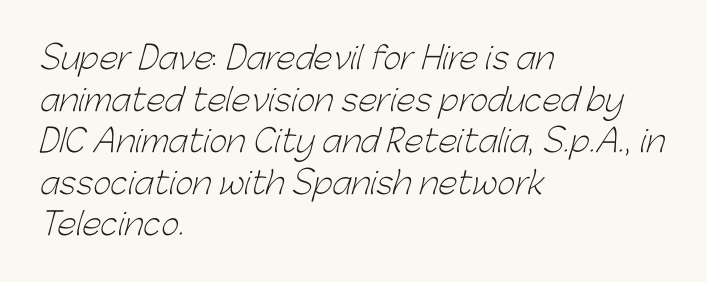
Varying glyph widths throughout — classic text-font behaviour. Quick note: underline off. Honestly, the row spacing looks completely unremarkable. The font is comparable to plain body text, perhaps lighter. The lines are quadded left.
